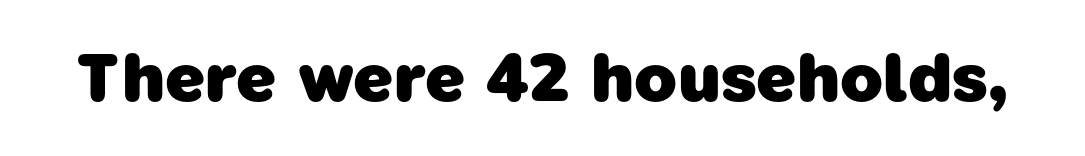
Q: Is the text bold? A: Yes.
Q: Is the typeface a serif or a sans-serif typeface? A: Sans-serif.
Q: Is the text underlined? A: No.
Q: Is the spacing between letters normal or unusually wide? A: Normal.
Q: Width (condensed, normal, or wide)? A: Normal.
Q: Stroke contrast? A: Low.
Q: x-height? A: Medium.
Q: Monospaced? A: No.
